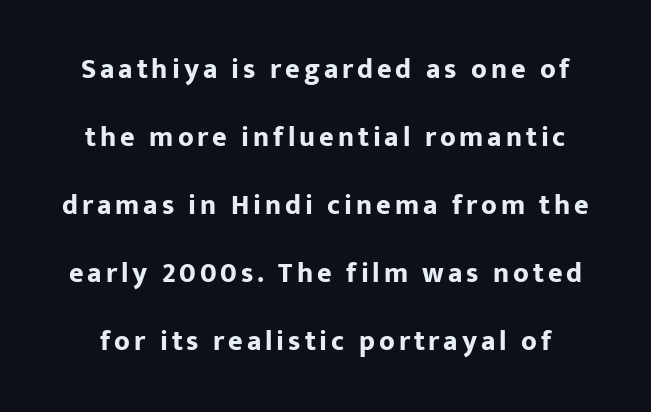
Q: Is the text bold? A: Yes.
Q: Is the text italic (slanted)? A: No, it is upright.
Q: Is the typeface a serif or a sans-serif typeface? A: Sans-serif.
Q: Is the text underlined? A: No.
Q: Is the spacing between lines tight, normal or loose? A: Loose.
Q: Width (condensed, normal, or wide)? A: Normal.
Q: Stroke contrast? A: Low.
Q: x-height? A: Medium.
Q: Monospaced? A: No.
